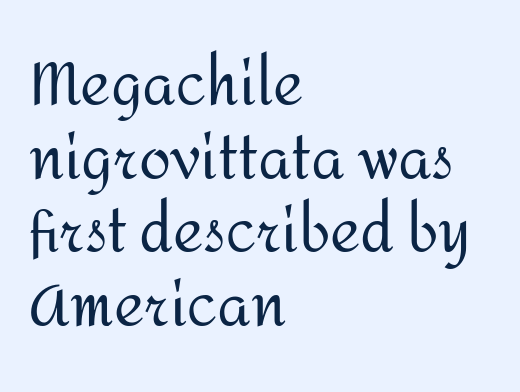
{"serif": "no", "italic": "no", "bold": "no", "weight": "regular", "width": "normal", "stroke_contrast": "medium", "x_height": "medium", "monospaced": "no", "underline": "no", "align": "left", "line_spacing": "normal", "line_spacing_ratio": 1.27, "letter_spacing": "normal", "letter_spacing_em": 0.0, "glyph_px": 58}
